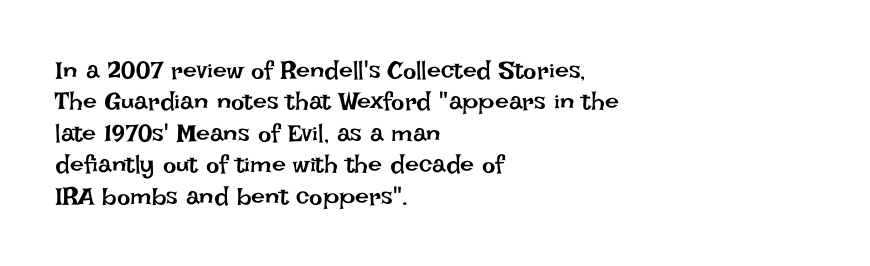
{"italic": "no", "bold": "no", "underline": "no", "align": "left", "line_spacing": "normal", "line_spacing_ratio": 1.26, "letter_spacing": "normal", "letter_spacing_em": 0.0, "glyph_px": 25}
